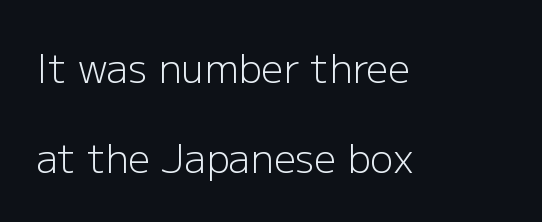
Q: Is the text bold? A: No.
Q: Is the text italic (slanted)? A: No, it is upright.
Q: Is the typeface a serif or a sans-serif typeface? A: Sans-serif.
Q: Is the text underlined? A: No.
Q: How is the paragraph aligned? A: Left-aligned.
Q: Is the spacing between letters normal or unusually wide? A: Normal.
Q: Is the spacing between lines tight, normal or loose? A: Loose.
Q: Width (condensed, normal, or wide)? A: Normal.
Q: Stroke contrast? A: Low.
Q: x-height? A: Medium.
Q: Monospaced? A: No.
